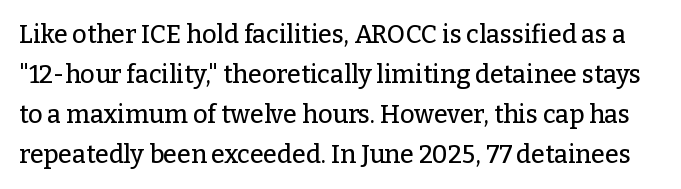
The letters sit at their default tracking, neither squeezed nor spread. Honestly, there is no underline to notice here at all. Honestly, the row spacing looks completely unremarkable. Posture: vertical.
